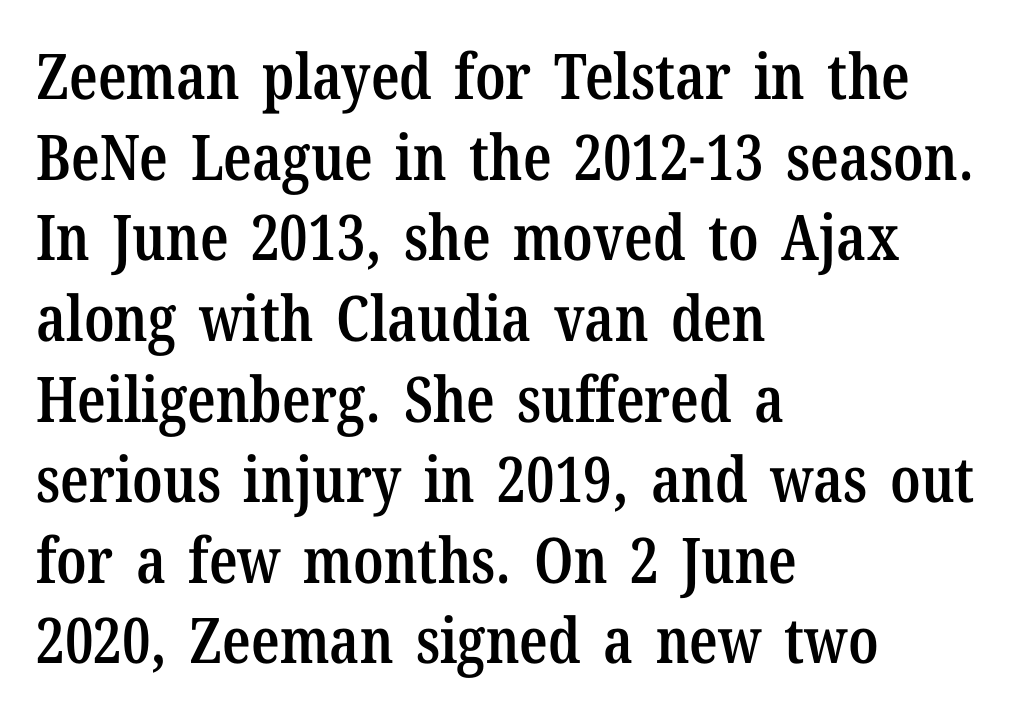
The rendering anchors every line to the left-hand side. Each letter keeps its own natural width here, so spacing adapts to shape. How are the letters spaced? Ordinarily, with no added tracking. In terms of letterform style, serifs are clearly present. The foot of each line stays bare and open.
